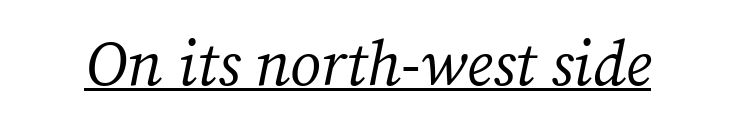
The image shows 63 px regular-weight serif type, italic (leaning right); set normal letter spacing, underlined; medium stroke contrast and a medium x-height.
